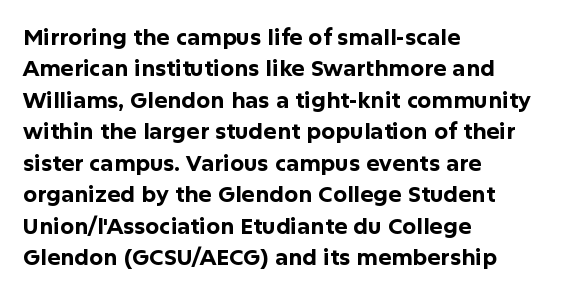
The vertical gap from one line to the next is medium. Bold? Absolutely — the strokes are thick and heavy. Plain, unruled lines of type. The ragged edge is on the right, which tells us the setting is flush left.
